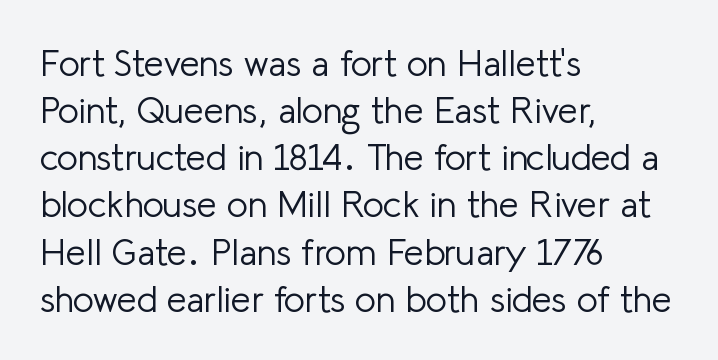
Q: Is the text bold? A: No.
Q: Is the text italic (slanted)? A: No, it is upright.
Q: Is the typeface a serif or a sans-serif typeface? A: Sans-serif.
Q: Is the text underlined? A: No.
Q: How is the paragraph aligned? A: Left-aligned.
Q: Is the spacing between letters normal or unusually wide? A: Normal.
Q: Is the spacing between lines tight, normal or loose? A: Normal.
Q: Width (condensed, normal, or wide)? A: Normal.
Q: Stroke contrast? A: Low.
Q: x-height? A: Medium.
Q: Monospaced? A: No.
